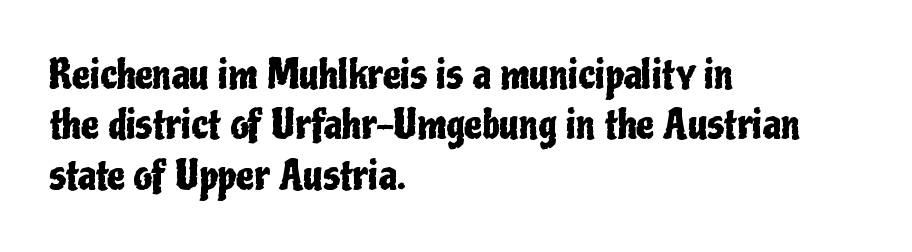
Honestly, there is no underline to notice here at all. The specimen reads as upright at a glance. Letterform terminals end flat and unadorned throughout the passage. Is the letter spacing exaggerated? No — it looks like the ordinary default. Which margin do the lines hug? The left one — the right edge is uneven.
